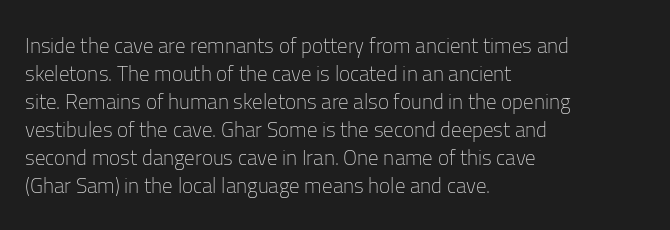
Q: Is the text bold? A: No.
Q: Is the text italic (slanted)? A: No, it is upright.
Q: Is the text underlined? A: No.
Q: How is the paragraph aligned? A: Left-aligned.
Q: Is the spacing between letters normal or unusually wide? A: Normal.
Q: Is the spacing between lines tight, normal or loose? A: Normal.
